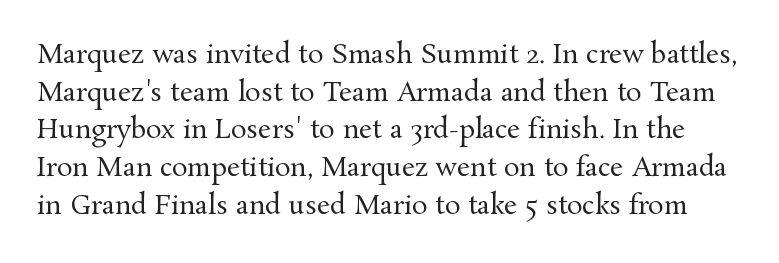
Q: Is the text bold? A: No.
Q: Is the text italic (slanted)? A: No, it is upright.
Q: Is the text underlined? A: No.
Q: Is the spacing between letters normal or unusually wide? A: Normal.
Q: Is the spacing between lines tight, normal or loose? A: Normal.
